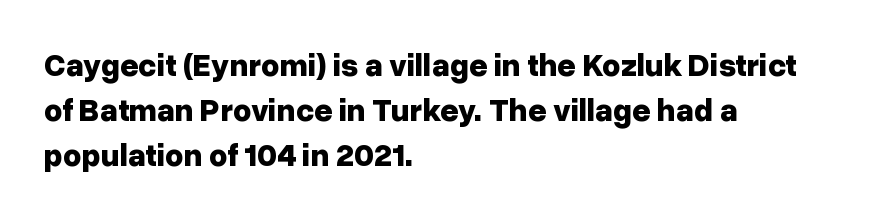
Q: Is the text bold? A: Yes.
Q: Is the text italic (slanted)? A: No, it is upright.
Q: Is the typeface a serif or a sans-serif typeface? A: Sans-serif.
Q: Is the text underlined? A: No.
Q: How is the paragraph aligned? A: Left-aligned.
Q: Is the spacing between letters normal or unusually wide? A: Normal.
Q: Is the spacing between lines tight, normal or loose? A: Normal.
Q: Width (condensed, normal, or wide)? A: Normal.
Q: Stroke contrast? A: Low.
Q: x-height? A: Medium.
Q: Monospaced? A: No.
